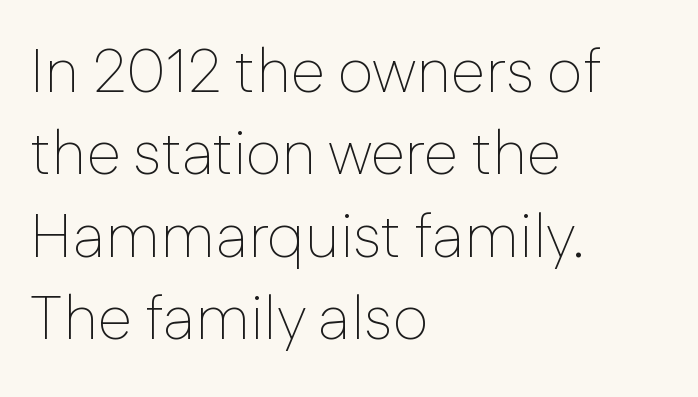
The image shows 62 px thin sans-serif type, upright; set left-aligned, normal line spacing (1.33x), normal letter spacing, not underlined; low stroke contrast and a medium x-height.
